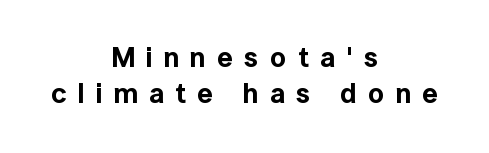
{"serif": "no", "italic": "no", "width": "normal", "x_height": "medium", "monospaced": "no", "underline": "no", "align": "center", "line_spacing": "normal", "line_spacing_ratio": 1.27, "letter_spacing": "wide", "letter_spacing_em": 0.4, "glyph_px": 28}
